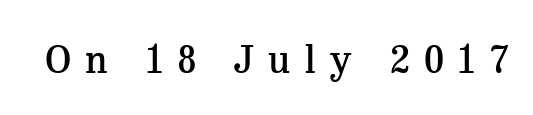
The image shows 38 px semibold serif type, upright; set unusually wide letter spacing (+0.38 em), not underlined; medium stroke contrast and a medium x-height.
